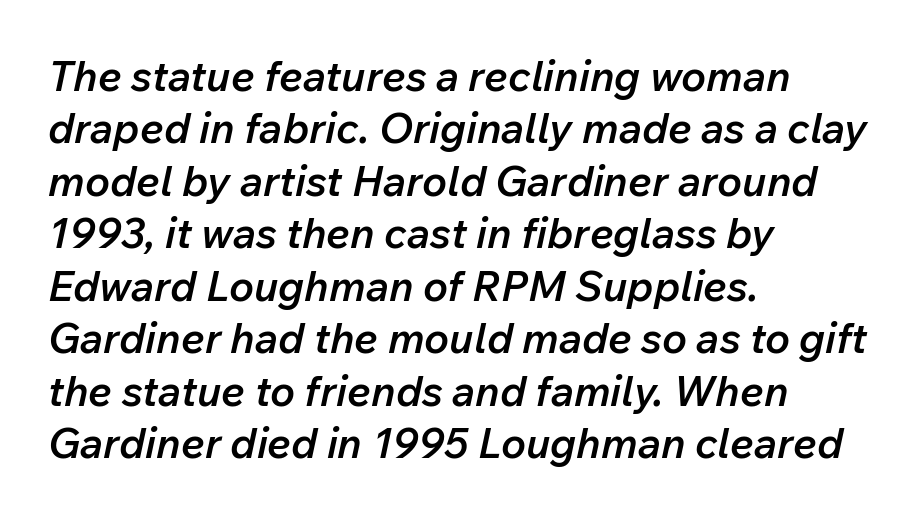
{"italic": "yes", "lean": "right", "slant_degrees": 12, "bold": "semi", "weight": "semibold", "width": "normal", "stroke_contrast": "low", "x_height": "medium", "monospaced": "no", "underline": "no", "align": "left", "line_spacing": "normal", "line_spacing_ratio": 1.25, "letter_spacing": "normal", "letter_spacing_em": 0.0, "glyph_px": 42}
